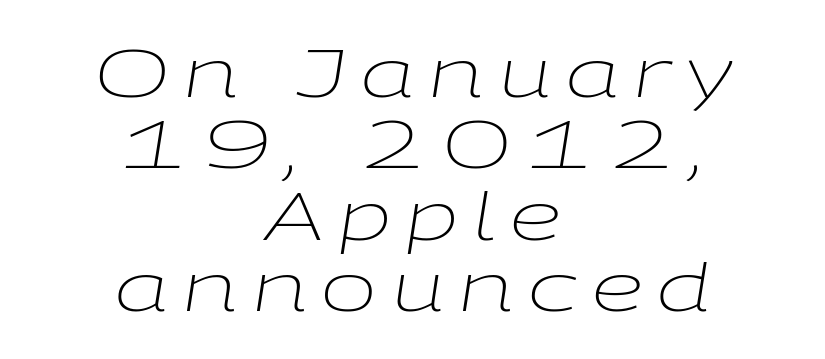
{"italic": "yes", "lean": "right", "slant_degrees": 9, "bold": "no", "weight": "light", "width": "wide", "stroke_contrast": "low", "x_height": "medium", "monospaced": "no", "underline": "no", "align": "center", "line_spacing": "tight", "line_spacing_ratio": 1.08, "letter_spacing": "wide", "letter_spacing_em": 0.22, "glyph_px": 66}
